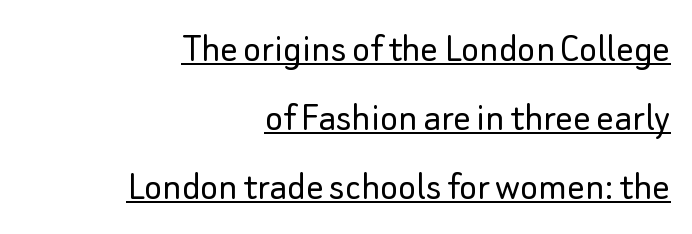
Q: Is the text bold? A: No.
Q: Is the text italic (slanted)? A: No, it is upright.
Q: Is the typeface a serif or a sans-serif typeface? A: Sans-serif.
Q: Is the text underlined? A: Yes.
Q: How is the paragraph aligned? A: Right-aligned.
Q: Is the spacing between letters normal or unusually wide? A: Normal.
Q: Is the spacing between lines tight, normal or loose? A: Normal.
Q: Width (condensed, normal, or wide)? A: Normal.
Q: Stroke contrast? A: Low.
Q: x-height? A: Small.
Q: Monospaced? A: No.
